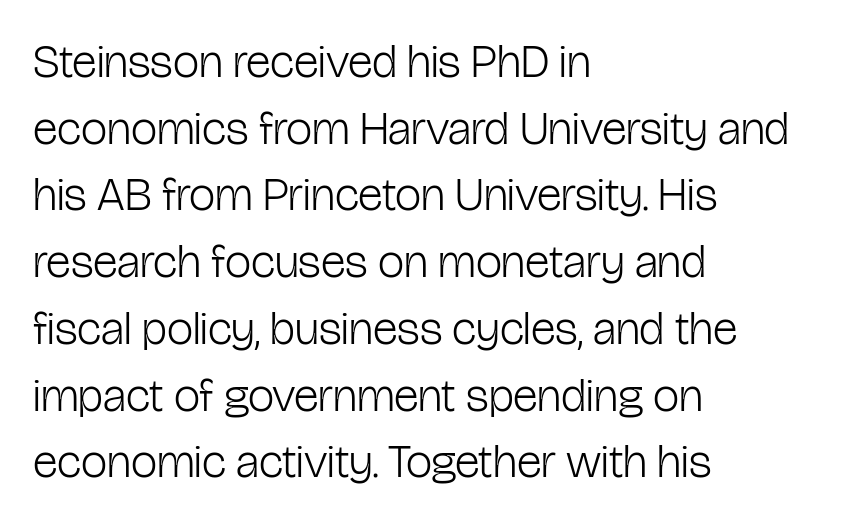
{"serif": "no", "italic": "no", "bold": "no", "weight": "light", "width": "condensed", "stroke_contrast": "low", "x_height": "medium", "monospaced": "no", "underline": "no", "align": "left", "line_spacing": "normal", "line_spacing_ratio": 1.42, "letter_spacing": "normal", "letter_spacing_em": 0.0, "glyph_px": 47}
